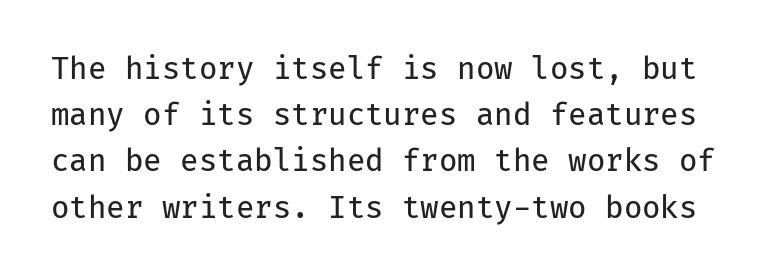
{"serif": "no", "italic": "no", "bold": "no", "weight": "regular", "width": "normal", "stroke_contrast": "low", "x_height": "medium", "monospaced": "yes", "underline": "no", "line_spacing": "normal", "line_spacing_ratio": 1.54, "letter_spacing": "normal", "letter_spacing_em": 0.0, "glyph_px": 30}
